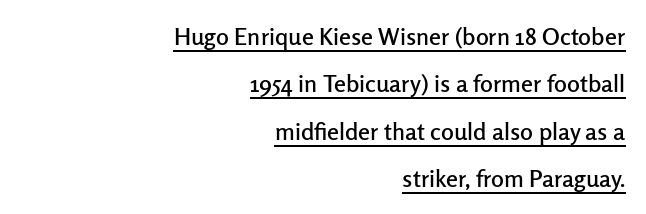
Q: Is the text italic (slanted)? A: No, it is upright.
Q: Is the text underlined? A: Yes.
Q: How is the paragraph aligned? A: Right-aligned.
Q: Is the spacing between letters normal or unusually wide? A: Normal.
Q: Is the spacing between lines tight, normal or loose? A: Loose.
